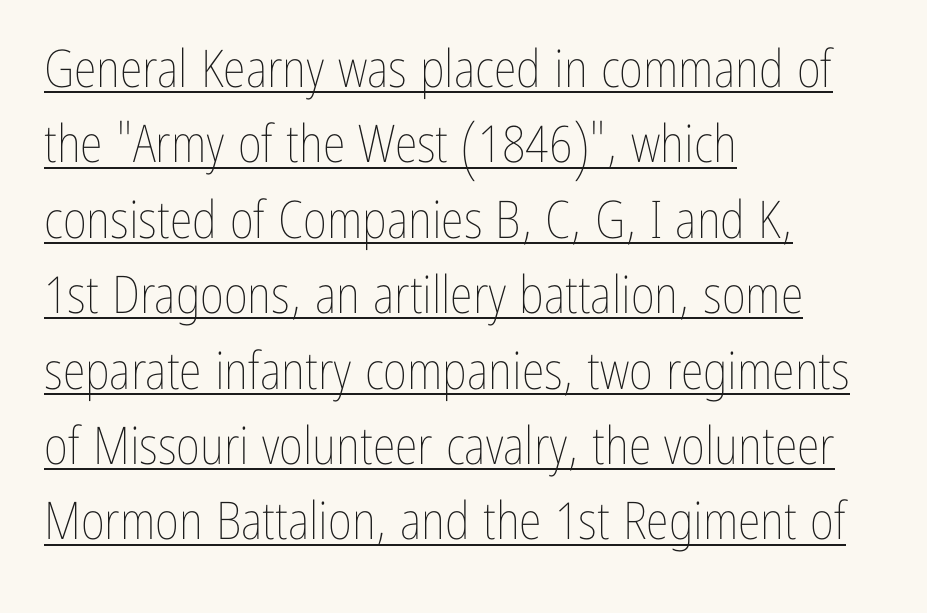
Q: Is the text bold? A: No.
Q: Is the text italic (slanted)? A: No, it is upright.
Q: Is the text underlined? A: Yes.
Q: How is the paragraph aligned? A: Left-aligned.
Q: Is the spacing between letters normal or unusually wide? A: Normal.
Q: Is the spacing between lines tight, normal or loose? A: Normal.
Q: Width (condensed, normal, or wide)? A: Condensed.
Q: Stroke contrast? A: Low.
Q: x-height? A: Medium.
Q: Monospaced? A: No.
